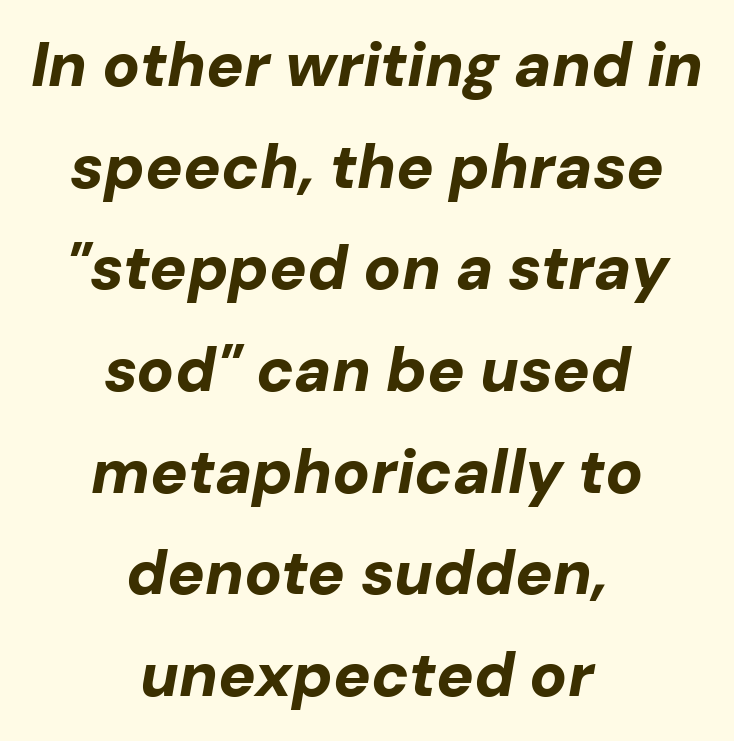
Teacher's note: observe the equal gaps on both sides — that is centered alignment. Rows of type keep a routine distance in the vertical direction. The foot of each line stays bare and open. The rendering uses a bold face; every stroke is thick and dark. Compared with ordinary roman type, these characters are visibly tilted. Varying glyph widths throughout — classic text-font behaviour.
